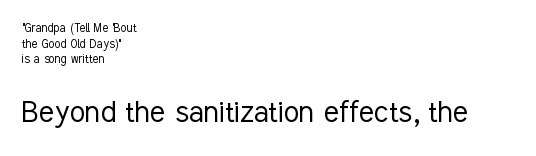
{"serif": "no", "italic": "no", "bold": "no", "weight": "light", "width": "condensed", "stroke_contrast": "low", "x_height": "medium", "monospaced": "no", "underline": "no", "align": "left", "line_spacing": "tight", "line_spacing_ratio": 1.12, "letter_spacing": "normal", "letter_spacing_em": 0.0, "larger_block": "second", "size_ratio": 2.5, "glyph_px": 35}
